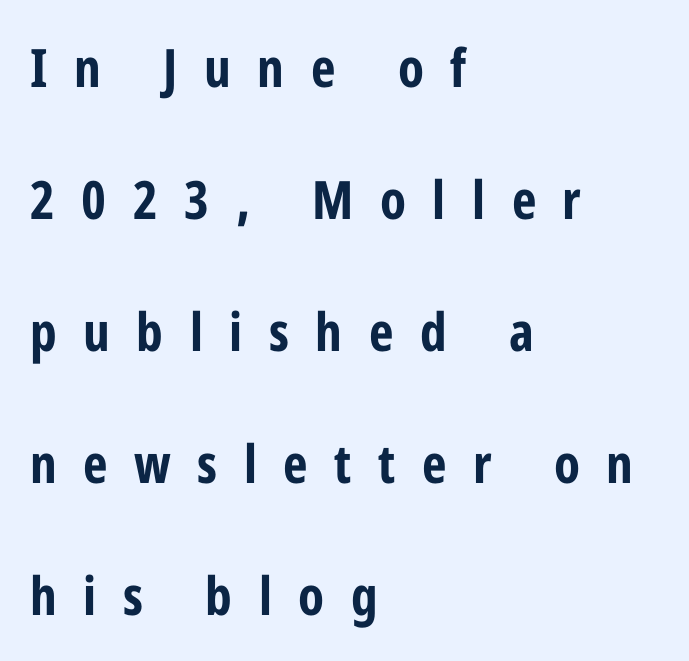
{"serif": "no", "italic": "no", "bold": "yes", "weight": "bold", "width": "condensed", "stroke_contrast": "low", "x_height": "medium", "monospaced": "no", "underline": "no", "align": "left", "line_spacing": "loose", "line_spacing_ratio": 2.49, "letter_spacing": "wide", "letter_spacing_em": 0.5, "glyph_px": 53}
